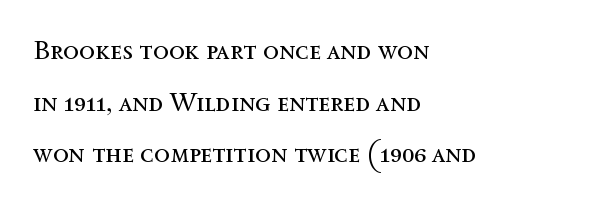
No word sits above an underline. Is the type heavy? It reads as light-to-regular instead. Words appear dense and cohesive because spacing is normal. Baseline-to-baseline distance is far greater than the letter height. No italicization has been applied; the sample stays upright. All the whitespace from short lines collects on the right.
